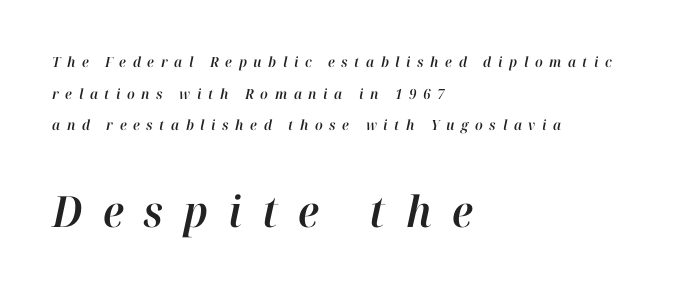
The image shows 43 px text type, italic (leaning right); set left-aligned, loose line spacing (2.26x), unusually wide letter spacing (+0.47 em), not underlined; the second (bottom) block is 3.07x larger; high stroke contrast and a medium x-height.
